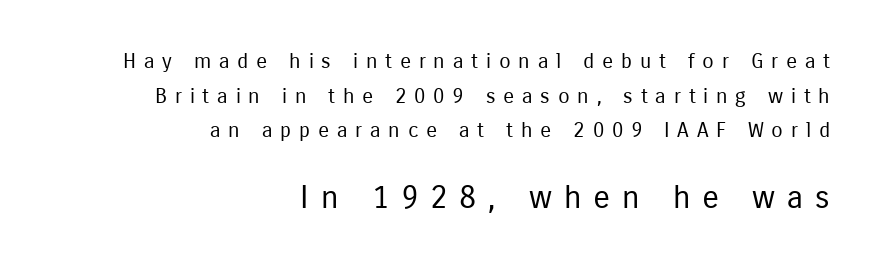
{"serif": "no", "italic": "no", "bold": "no", "weight": "regular", "width": "condensed", "stroke_contrast": "low", "x_height": "medium", "monospaced": "no", "underline": "no", "align": "right", "line_spacing": "normal", "line_spacing_ratio": 1.65, "letter_spacing": "wide", "letter_spacing_em": 0.37, "larger_block": "second", "size_ratio": 1.52, "glyph_px": 32}
